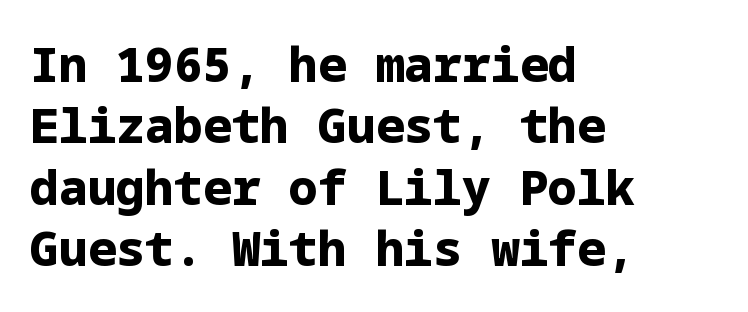
Q: Is the text bold? A: Yes.
Q: Is the text italic (slanted)? A: No, it is upright.
Q: Is the typeface a serif or a sans-serif typeface? A: Sans-serif.
Q: Is the text underlined? A: No.
Q: How is the paragraph aligned? A: Left-aligned.
Q: Is the spacing between letters normal or unusually wide? A: Normal.
Q: Is the spacing between lines tight, normal or loose? A: Normal.
Q: Width (condensed, normal, or wide)? A: Normal.
Q: Stroke contrast? A: Low.
Q: x-height? A: Medium.
